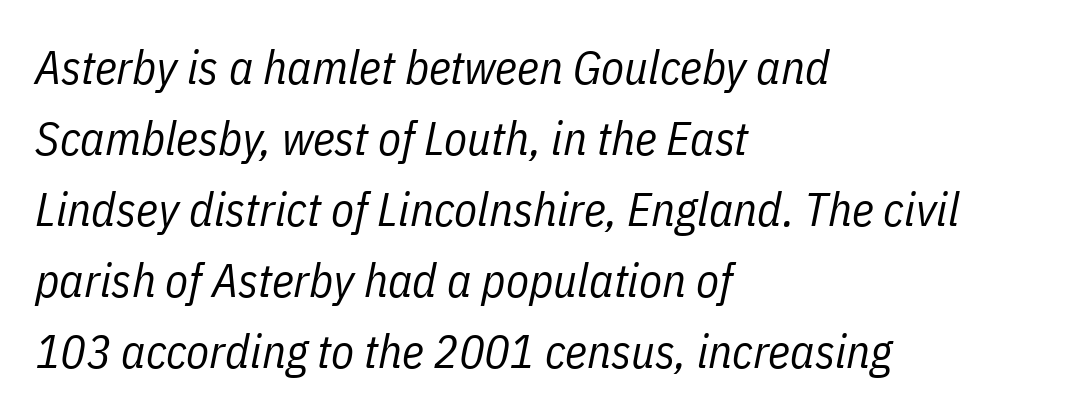
All the whitespace from short lines collects on the right. Lines of text with bare space underneath. This is oblique type, the kind used for emphasis or titles. Varying glyph widths throughout — classic text-font behaviour. No extra ink here — the face is not bold.
